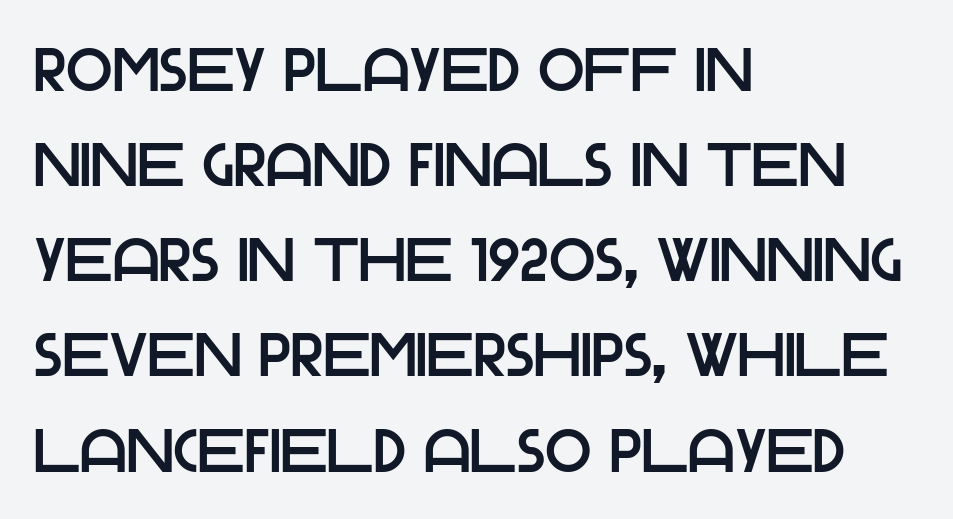
What stands out about the letter spacing? Nothing — it is the standard amount. Notice how the passage keeps a crisp vertical edge on the left only. It's the straight-up-and-down kind of type. Does the leading feel generous? No, just average.
